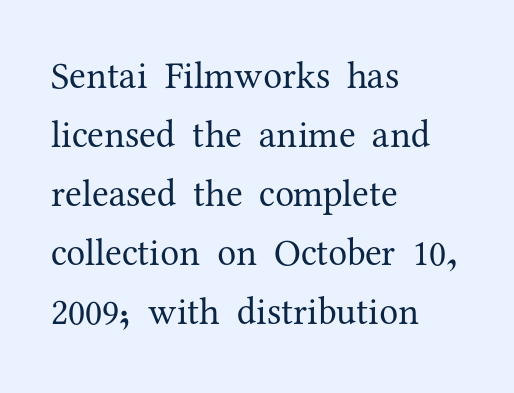
Q: Is the text bold? A: No.
Q: Is the text italic (slanted)? A: No, it is upright.
Q: Is the typeface a serif or a sans-serif typeface? A: Serif.
Q: Is the text underlined? A: No.
Q: How is the paragraph aligned? A: Left-aligned.
Q: Is the spacing between letters normal or unusually wide? A: Normal.
Q: Is the spacing between lines tight, normal or loose? A: Normal.
Q: Width (condensed, normal, or wide)? A: Normal.
Q: Stroke contrast? A: Medium.
Q: x-height? A: Medium.
Q: Monospaced? A: No.
